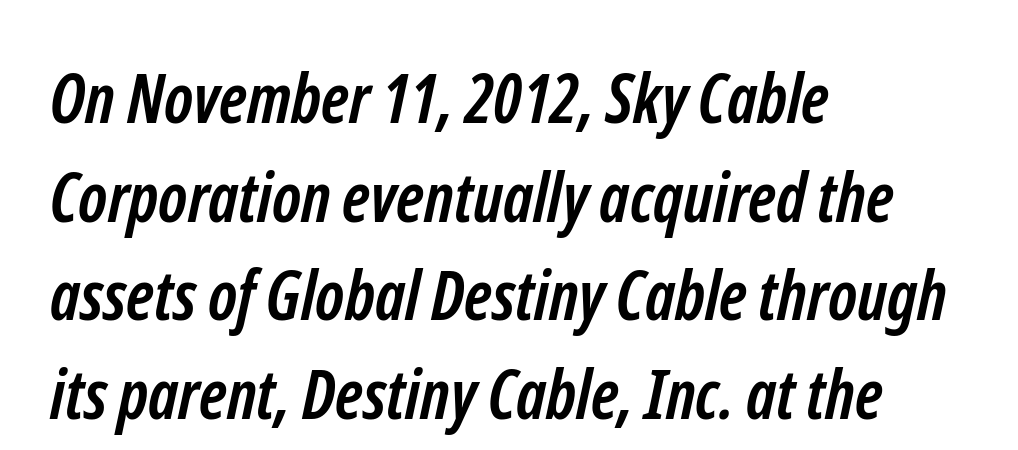
The image shows 68 px semibold, condensed sans-serif type; set left-aligned, normal line spacing (1.45x), normal letter spacing, not underlined; low stroke contrast and a medium x-height.
